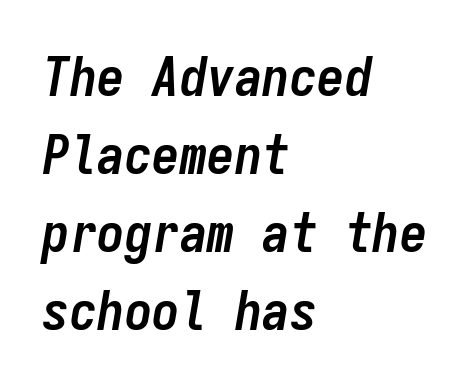
Q: Is the text bold? A: Yes.
Q: Is the text italic (slanted)? A: Yes, it leans right by about 9 degrees.
Q: Is the text underlined? A: No.
Q: How is the paragraph aligned? A: Left-aligned.
Q: Is the spacing between letters normal or unusually wide? A: Normal.
Q: Is the spacing between lines tight, normal or loose? A: Normal.
Q: Width (condensed, normal, or wide)? A: Condensed.
Q: Stroke contrast? A: Low.
Q: x-height? A: Medium.
Q: Monospaced? A: Yes.
